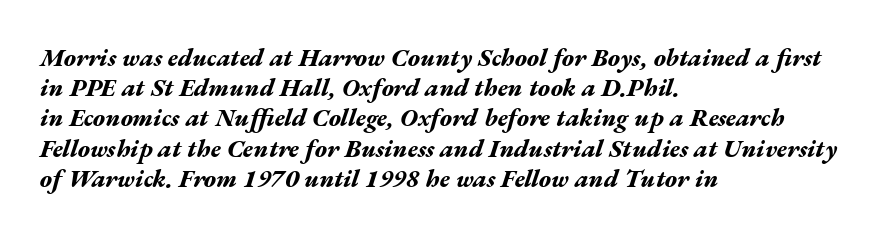
The image shows 25 px bold type, italic (leaning right); set left-aligned, line spacing 1.21x, normal letter spacing, not underlined.
